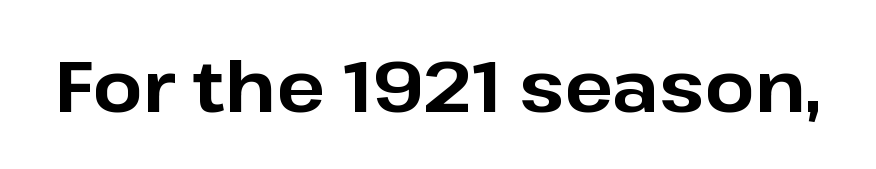
The axis of the letterforms is exactly vertical. Default kerning and tracking; the words read as compact shapes. The typeface chosen for these lines omits serifs. Emphasis by weight is at full strength: bold.
